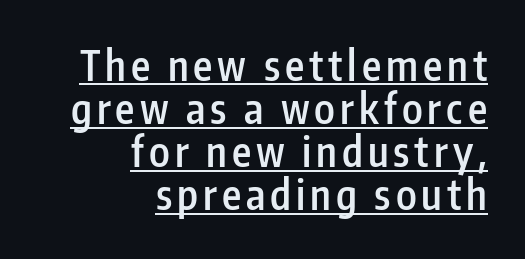
{"serif": "no", "italic": "no", "bold": "semi", "weight": "semibold", "width": "condensed", "stroke_contrast": "low", "x_height": "medium", "monospaced": "no", "underline": "yes", "align": "right", "line_spacing": "tight", "line_spacing_ratio": 1.05, "glyph_px": 41}
